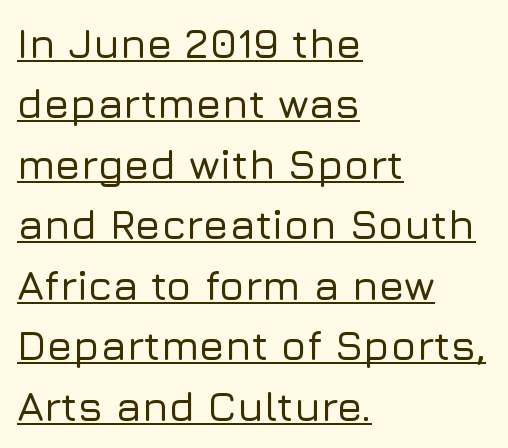
How are the letters spaced? Ordinarily, with no added tracking. Posture: vertical. The font family rendered here belongs to the sans-serif group. The vertical gap from one line to the next is medium. A typesetter would call this proportional, since set widths differ per character.
